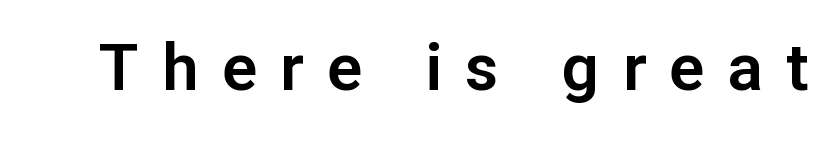
Display-style spreading of the glyphs; the letterfit is very open. Unlike italic type, these characters show no tilt at all. Spacing verdict: proportional, widths tailored to each character. Unmarked baselines from the first word to the last. To sum up the face: it is a sans, with no serifs.
